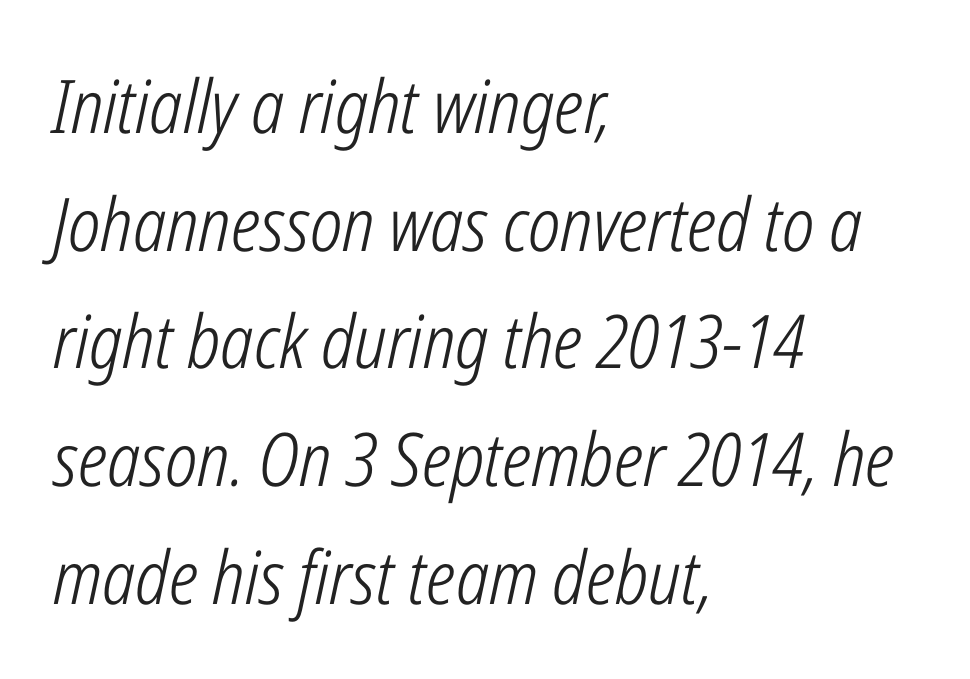
The image shows 74 px light, condensed type, italic (leaning right); set left-aligned, normal line spacing (1.59x), normal letter spacing, not underlined; low stroke contrast and a medium x-height.
